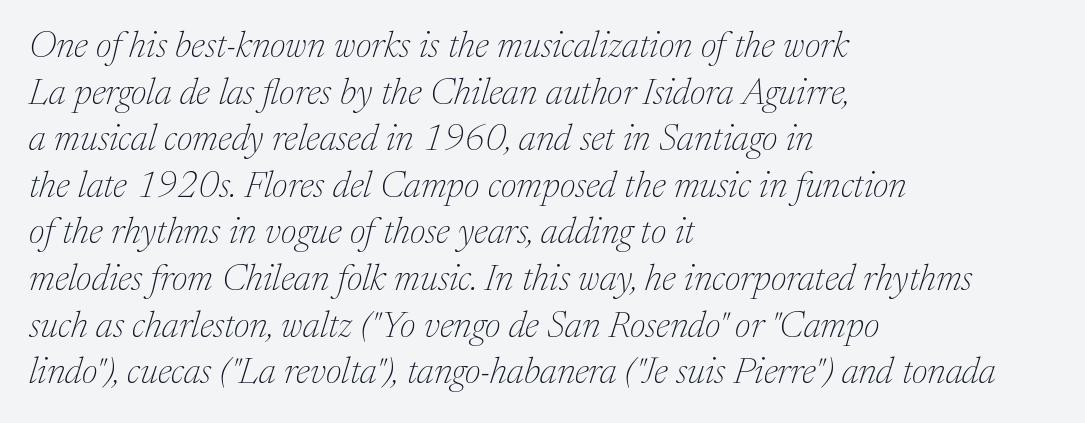
{"serif": "yes", "italic": "yes", "lean": "right", "slant_degrees": 17, "bold": "no", "weight": "thin", "width": "normal", "stroke_contrast": "medium", "x_height": "medium", "monospaced": "no", "underline": "no", "align": "left", "line_spacing": "normal", "line_spacing_ratio": 1.26, "letter_spacing": "normal", "letter_spacing_em": 0.0, "glyph_px": 37}
